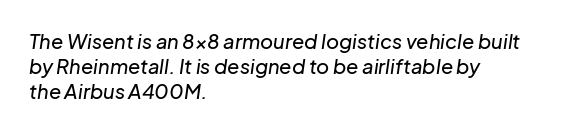
{"italic": "yes", "lean": "right", "slant_degrees": 8, "underline": "no", "align": "left", "line_spacing_ratio": 1.24, "letter_spacing": "normal", "letter_spacing_em": 0.0, "glyph_px": 20}
